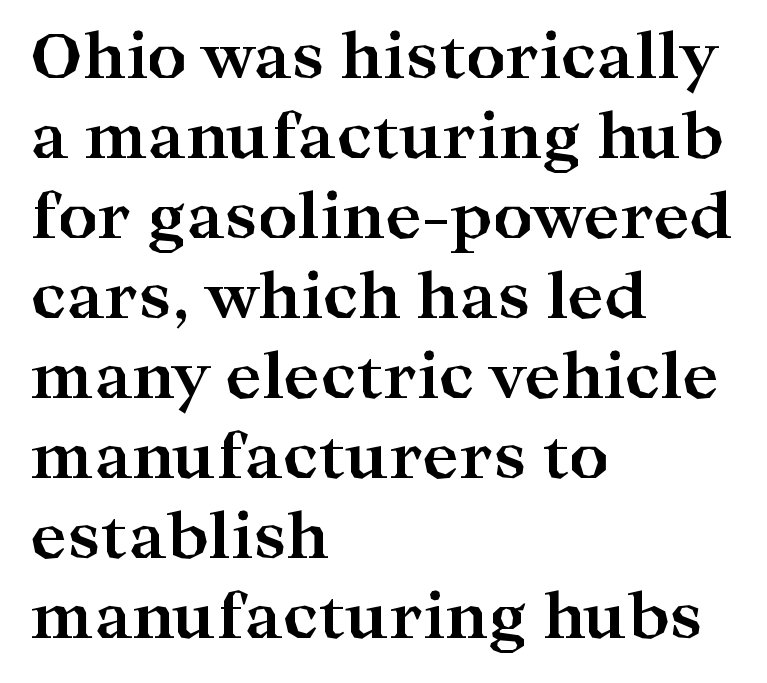
{"serif": "yes", "italic": "no", "bold": "yes", "weight": "bold", "width": "wide", "stroke_contrast": "high", "x_height": "medium", "monospaced": "no", "underline": "no", "align": "left", "line_spacing": "normal", "line_spacing_ratio": 1.29, "letter_spacing": "normal", "letter_spacing_em": 0.0, "glyph_px": 62}
